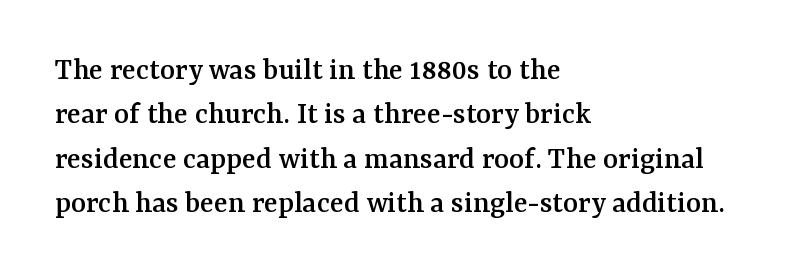
Serif or sans? Serif — the stroke terminals have little feet. Check under the words: just untouched page. The text block is weighted toward the left margin, trailing off unevenly rightward. Varying glyph widths throughout — classic text-font behaviour.
